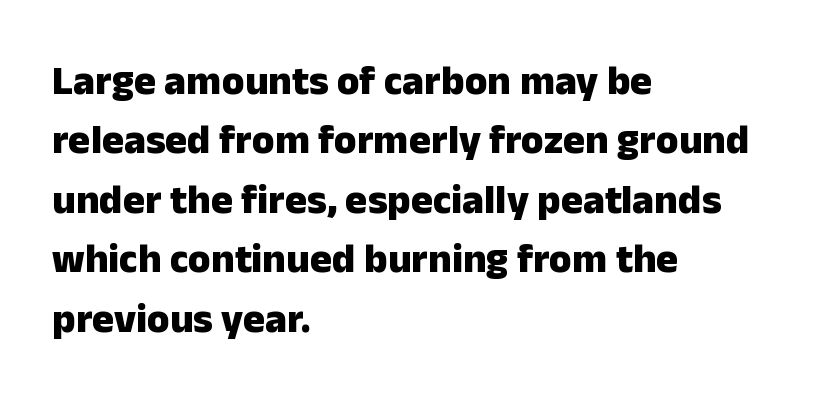
The image shows 41 px heavy sans-serif type, upright; set left-aligned, normal line spacing (1.45x), normal letter spacing, not underlined; low stroke contrast and a medium x-height.
